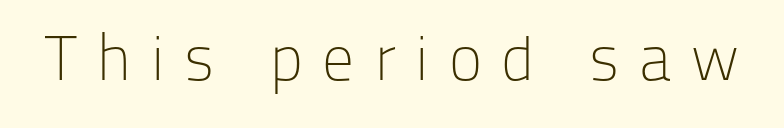
{"serif": "no", "italic": "no", "bold": "no", "weight": "light", "width": "normal", "stroke_contrast": "low", "x_height": "medium", "monospaced": "no", "underline": "no", "letter_spacing": "wide", "letter_spacing_em": 0.31, "glyph_px": 63}
